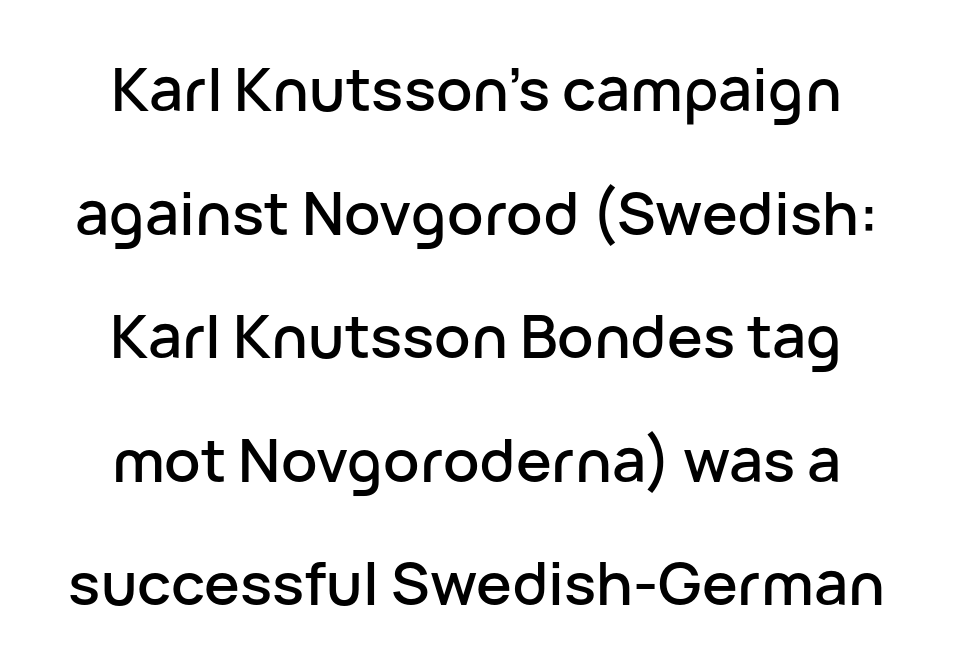
{"serif": "no", "italic": "no", "width": "normal", "stroke_contrast": "low", "x_height": "medium", "monospaced": "no", "underline": "no", "align": "center", "line_spacing": "loose", "line_spacing_ratio": 2.06, "letter_spacing": "normal", "letter_spacing_em": 0.0, "glyph_px": 60}
